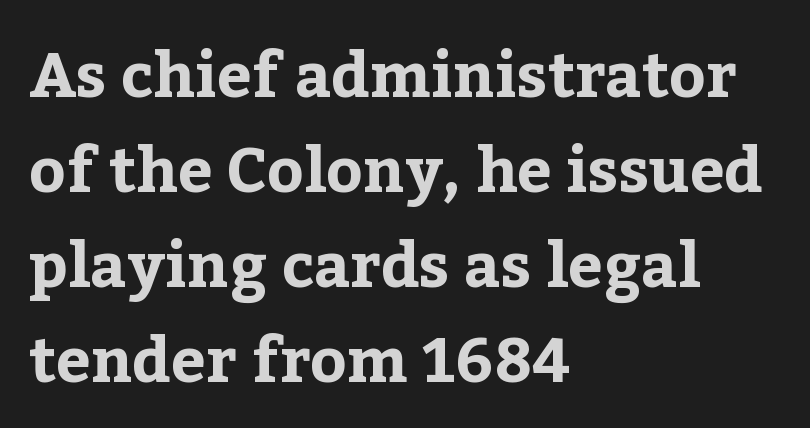
The image shows 62 px bold serif type, upright; set left-aligned, normal line spacing (1.53x), normal letter spacing, not underlined; low stroke contrast and a medium x-height.
